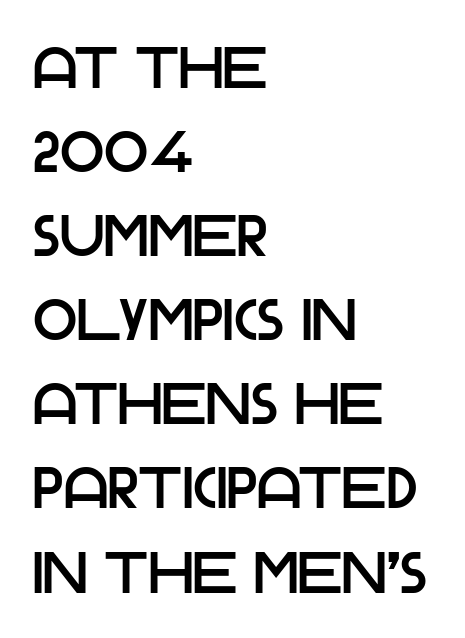
{"serif": "no", "italic": "no", "width": "normal", "stroke_contrast": "low", "x_height": "large", "monospaced": "no", "underline": "no", "align": "left", "line_spacing": "normal", "line_spacing_ratio": 1.45, "letter_spacing": "normal", "letter_spacing_em": 0.0, "glyph_px": 58}
